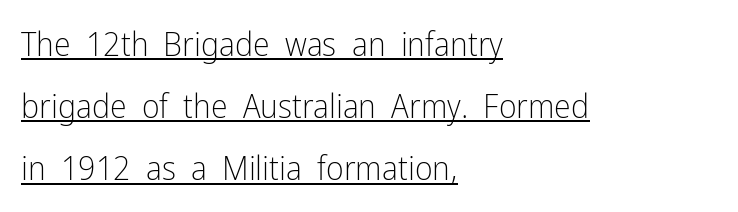
Is this a fixed-width face? No — the glyphs have proportional, varying widths. This is roman type, the default non-slanted kind. Words appear dense and cohesive because spacing is normal. You can tell from the bare stems that sans-serif type was used. The strokes carry an ordinary text weight at most.
